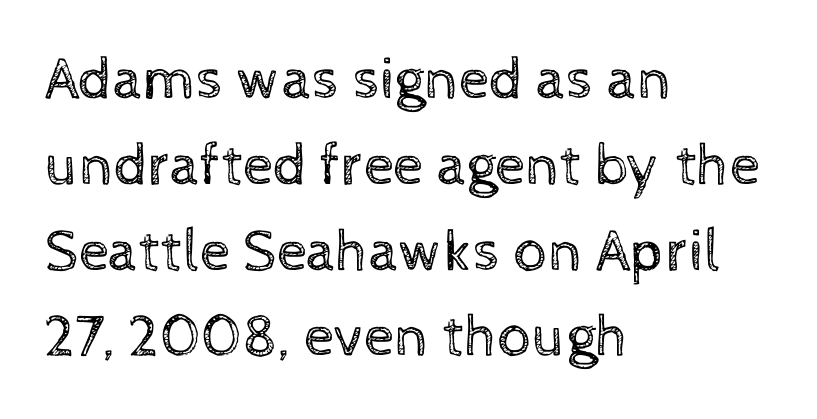
{"italic": "no", "bold": "no", "weight": "regular", "width": "normal", "x_height": "medium", "monospaced": "no", "underline": "no", "align": "left", "line_spacing": "normal", "line_spacing_ratio": 1.43, "letter_spacing": "normal", "letter_spacing_em": 0.0, "glyph_px": 60}
